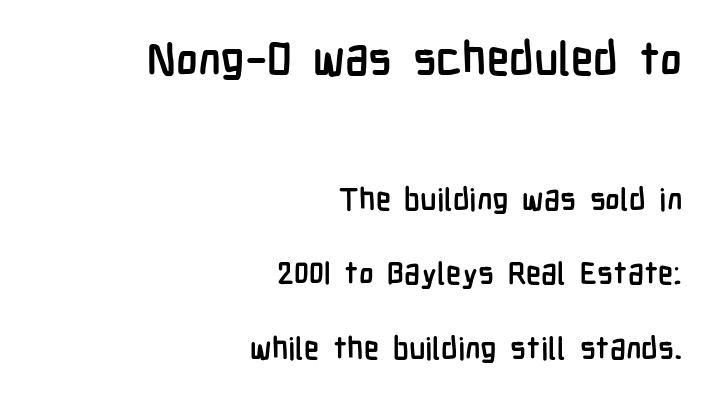
The horizontal fit of the characters is conventional and even. Between these two stacked blocks, the higher one wins on size. The rag falls on the left side of this text block. Do the letters lean? They stand straight. The face used here is proportionally spaced, like ordinary book or web type.
